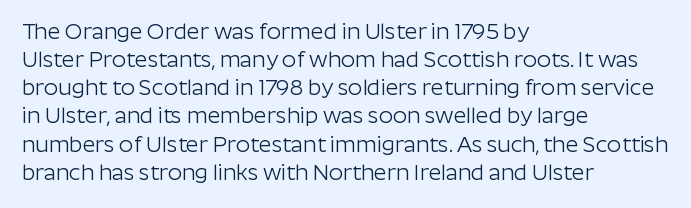
Q: Is the text bold? A: No.
Q: Is the text italic (slanted)? A: No, it is upright.
Q: Is the text underlined? A: No.
Q: How is the paragraph aligned? A: Left-aligned.
Q: Is the spacing between letters normal or unusually wide? A: Normal.
Q: Is the spacing between lines tight, normal or loose? A: Normal.
